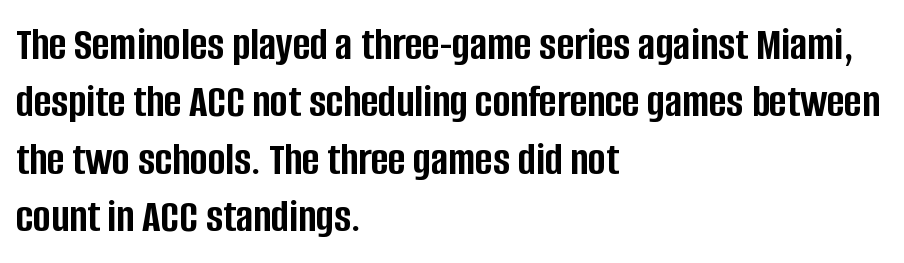
The image shows 47 px semibold, condensed sans-serif type, upright; set left-aligned, line spacing 1.22x, normal letter spacing, not underlined; low stroke contrast and a large x-height.
